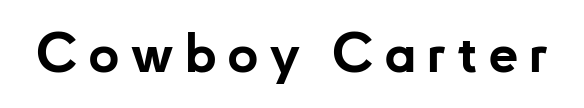
{"serif": "no", "italic": "no", "bold": "yes", "weight": "bold", "width": "normal", "stroke_contrast": "low", "x_height": "small", "monospaced": "no", "underline": "no", "glyph_px": 54}
